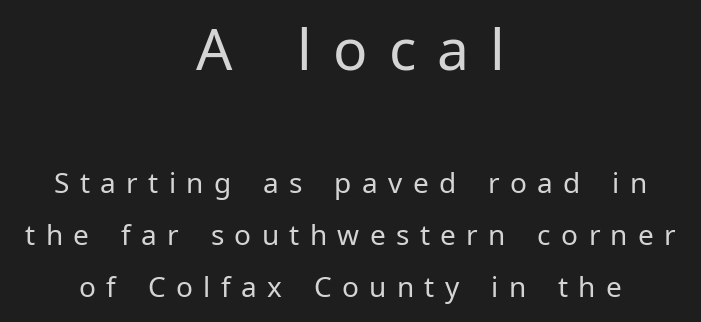
The weight tops out at a normal text grade. Varying glyph widths throughout — classic text-font behaviour. Characters remain perfectly vertical along every line. The font family rendered here belongs to the sans-serif group. Check under the words: just untouched page. The designer gave the opening block more size than the closing block.
